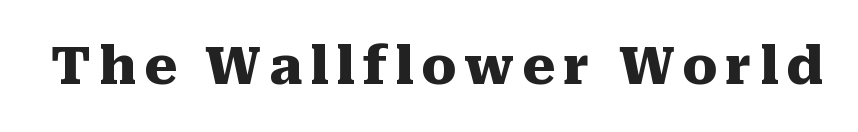
The image shows 52 px heavy serif type, upright; set not underlined; medium stroke contrast and a medium x-height.
